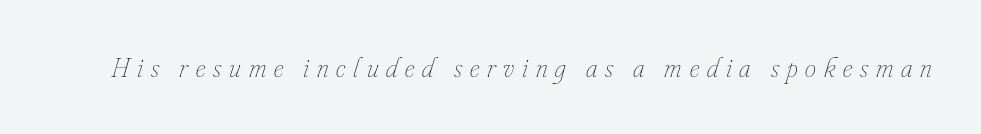
This is not heavy type; no bold has been used. The face used here has a pronounced slope to its letters. Spacing verdict: proportional, widths tailored to each character. The passage shown has open, widely tracked lettering throughout. Beneath every word, the page is bare.
